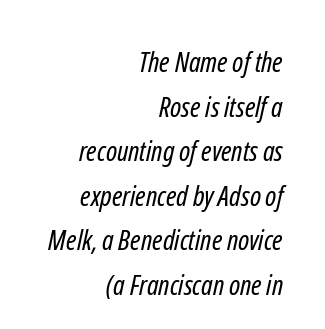
The image shows 28 px regular-weight, condensed sans-serif type; set right-aligned, normal line spacing (1.59x), normal letter spacing, not underlined; low stroke contrast and a medium x-height.
